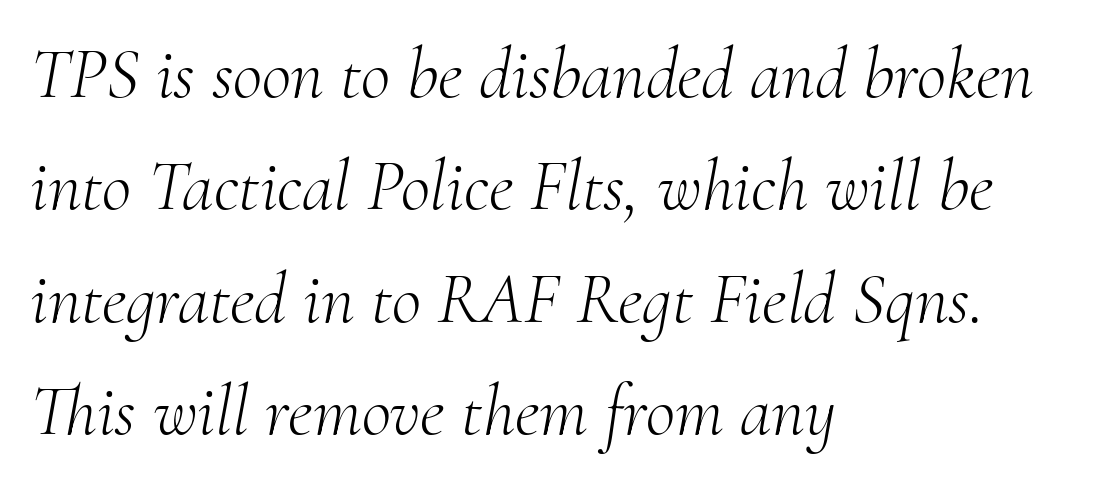
{"serif": "yes", "italic": "yes", "lean": "right", "slant_degrees": 10, "bold": "no", "weight": "light", "width": "normal", "stroke_contrast": "medium", "x_height": "small", "monospaced": "no", "underline": "no", "align": "left", "line_spacing": "normal", "line_spacing_ratio": 1.56, "letter_spacing": "normal", "letter_spacing_em": 0.0, "glyph_px": 72}
